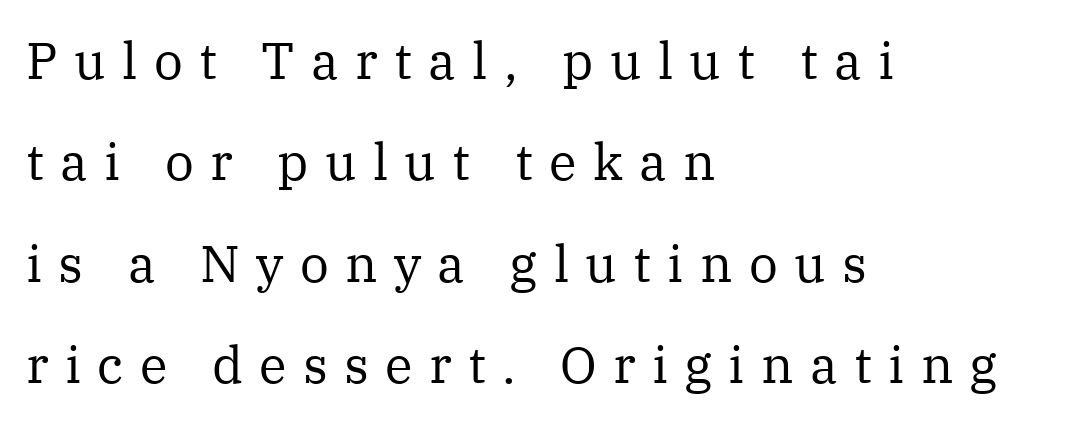
Inter-character spacing is expanded well beyond the font's built-in metrics. You can tell from the footed stems that serif type was used. The lines are spread far apart with generous leading. The cut favours lightness, reaching ordinary text weight at its darkest. Unmarked baselines from the first word to the last. Posture: vertical.
